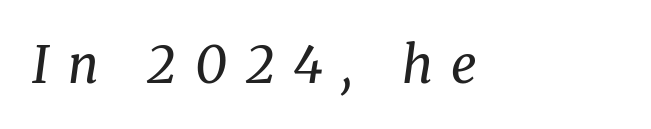
The image shows 51 px regular-weight serif type, italic (leaning right); set unusually wide letter spacing (+0.37 em), not underlined; medium stroke contrast and a medium x-height.
